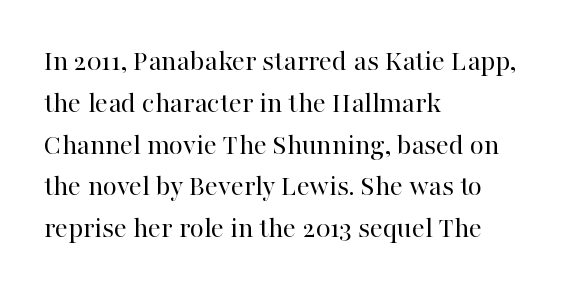
Think of a printed novel: that variable character pitch is what you see here. Check where the strokes stop: tiny serifs finish them off. Does the leading feel generous? No, just average. Is the letter spacing exaggerated? No — it looks like the ordinary default. The font sits on the lighter half of the weight spectrum, regular included. Rendered with straight, roman letterforms.
